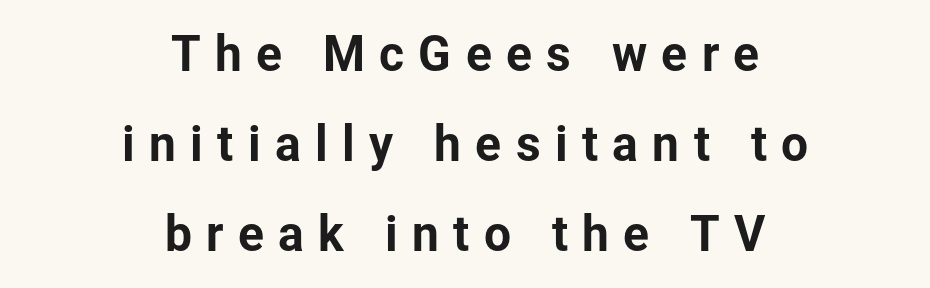
{"serif": "no", "italic": "no", "width": "normal", "stroke_contrast": "low", "x_height": "medium", "monospaced": "no", "underline": "no", "align": "center", "line_spacing_ratio": 1.88, "letter_spacing": "wide", "letter_spacing_em": 0.3, "glyph_px": 48}
